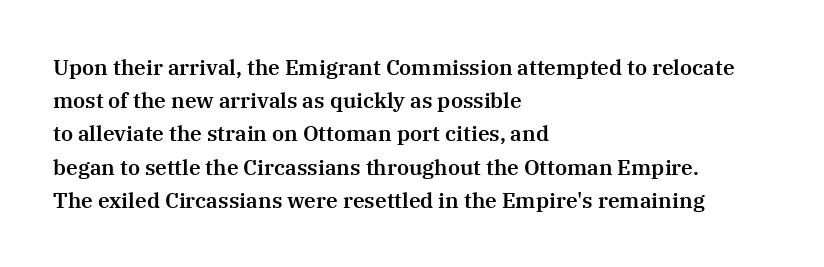
Q: Is the text italic (slanted)? A: No, it is upright.
Q: Is the text underlined? A: No.
Q: How is the paragraph aligned? A: Left-aligned.
Q: Is the spacing between letters normal or unusually wide? A: Normal.
Q: Is the spacing between lines tight, normal or loose? A: Normal.
